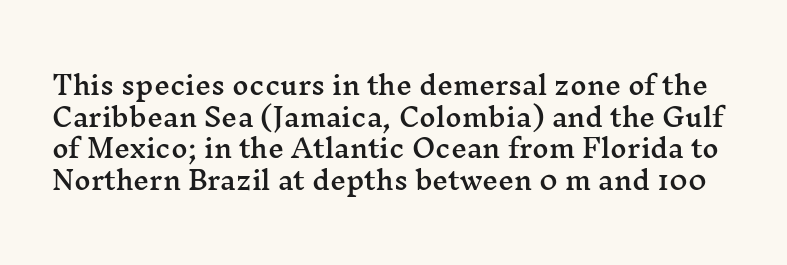
The image shows 25 px text type, upright; set normal line spacing (1.27x), normal letter spacing, not underlined.
